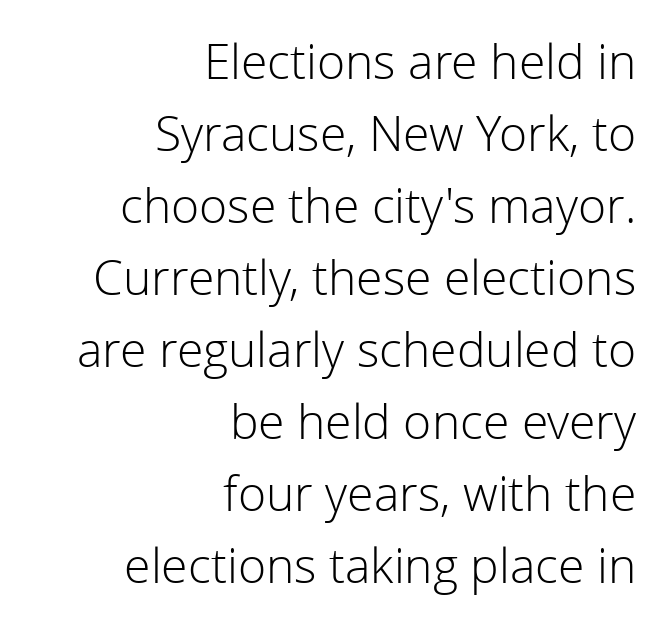
{"serif": "no", "italic": "no", "bold": "no", "weight": "light", "width": "normal", "stroke_contrast": "low", "x_height": "medium", "monospaced": "no", "underline": "no", "align": "right", "line_spacing": "normal", "line_spacing_ratio": 1.5, "letter_spacing": "normal", "letter_spacing_em": 0.0, "glyph_px": 48}
